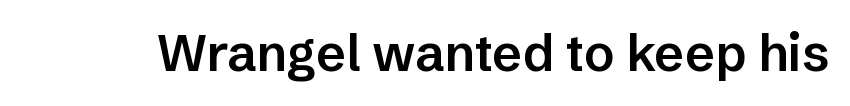
Q: Is the text bold? A: Semi-bold.
Q: Is the text italic (slanted)? A: No, it is upright.
Q: Is the typeface a serif or a sans-serif typeface? A: Sans-serif.
Q: Is the text underlined? A: No.
Q: Is the spacing between letters normal or unusually wide? A: Normal.
Q: Width (condensed, normal, or wide)? A: Normal.
Q: Stroke contrast? A: Low.
Q: x-height? A: Medium.
Q: Monospaced? A: No.
